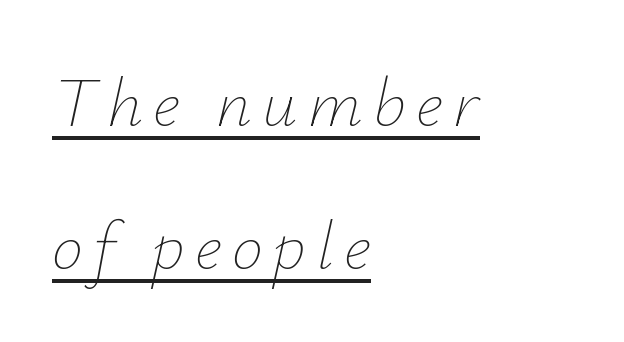
The leading is generous, giving the passage an open texture. The face looks like a standard text weight, possibly lighter. The font's italic variant was chosen for this text. Do the characters align in a grid? No, the font is proportional. Check the space under the baseline: a stroke is drawn there.
